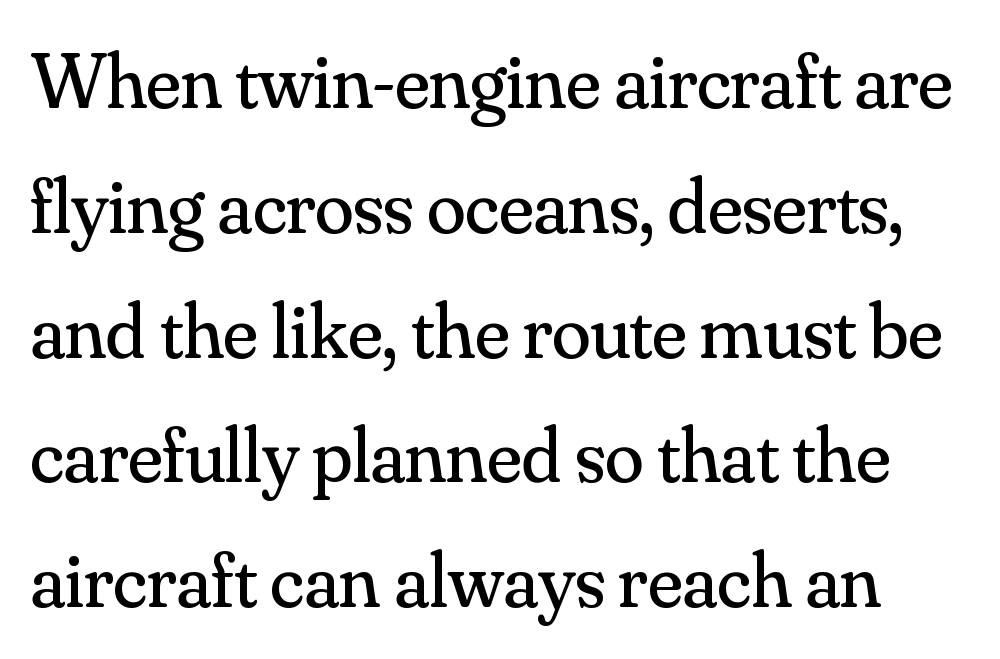
Clear beneath every line of the passage. The rendering uses a moderate line-height, typical for paragraphs. Little horizontal feet cap the strokes, marking this as serif type. How are the letters spaced? Ordinarily, with no added tracking. This sample has the flowing, uneven cadence of proportional lettering.
